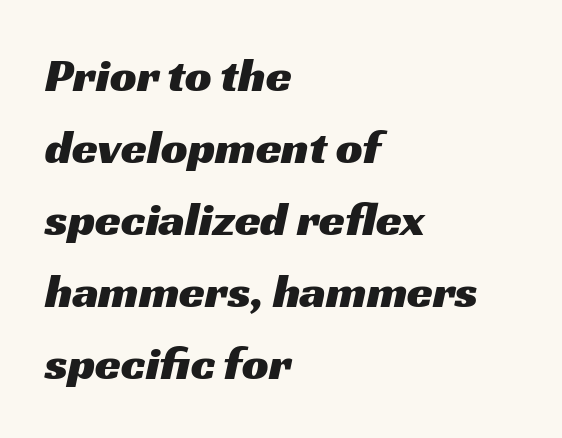
The image shows 47 px wide sans-serif type; set left-aligned, normal line spacing (1.53x), normal letter spacing, not underlined; medium stroke contrast and a medium x-height.
